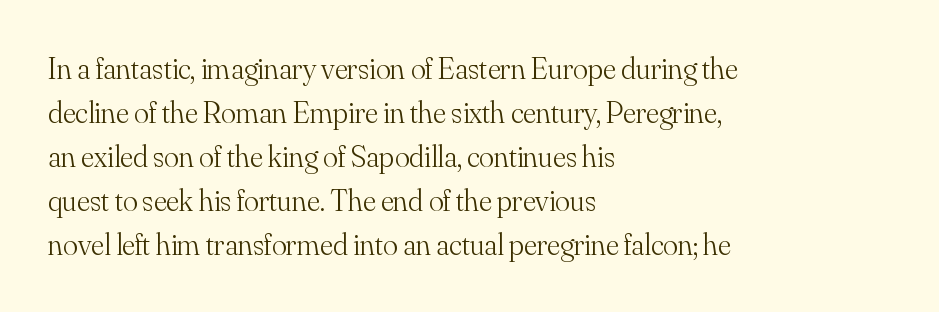
{"serif": "yes", "italic": "no", "bold": "no", "weight": "light", "width": "normal", "stroke_contrast": "medium", "x_height": "small", "monospaced": "no", "underline": "no", "align": "left", "line_spacing": "normal", "line_spacing_ratio": 1.42, "letter_spacing": "normal", "letter_spacing_em": 0.0, "glyph_px": 31}
